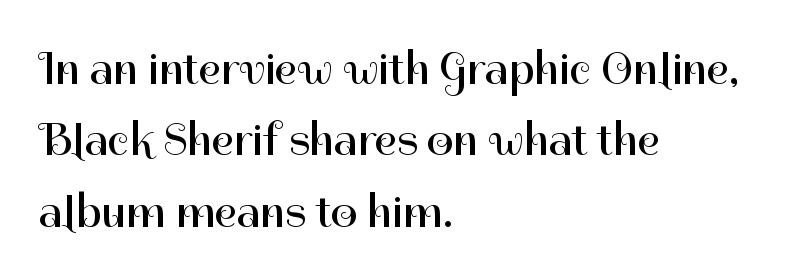
A quiet, ordinary-to-light weight characterises the typeface. Letters rest on an invisible, unmarked baseline. The designer went with a sans here, leaving each stem footless. Posture: upright roman. Between one letter and the next there's only the usual sliver of space. What's the leading like? Ordinary, nothing unusual.
